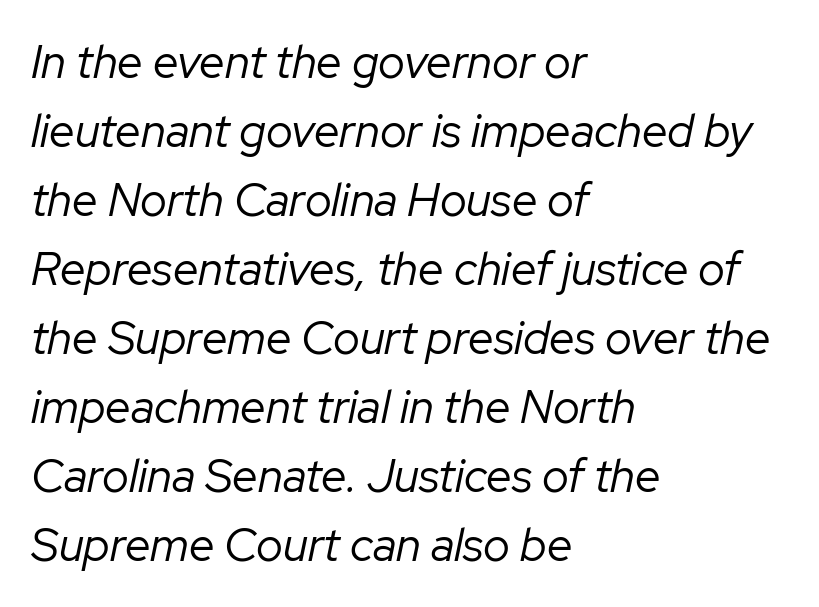
Varying glyph widths throughout — classic text-font behaviour. Check under the words: just untouched page. The axis of the letterforms is tilted away from vertical. Successive baselines arrive at the customary interval.
